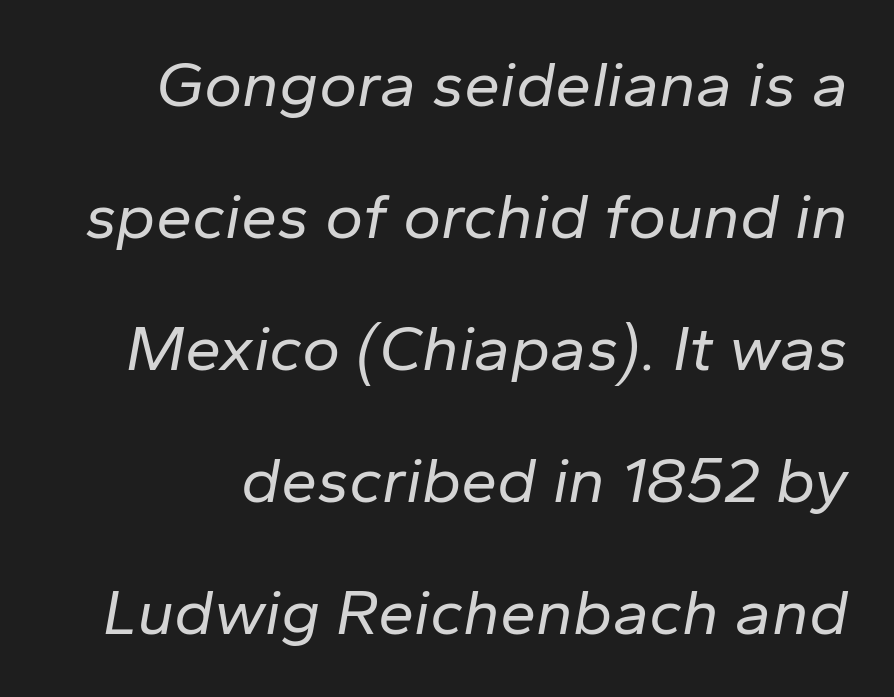
Q: Is the text bold? A: No.
Q: Is the text italic (slanted)? A: Yes, it leans right by about 10 degrees.
Q: Is the text underlined? A: No.
Q: Is the spacing between letters normal or unusually wide? A: Normal.
Q: Is the spacing between lines tight, normal or loose? A: Loose.
Q: Width (condensed, normal, or wide)? A: Normal.
Q: Stroke contrast? A: Low.
Q: x-height? A: Medium.
Q: Monospaced? A: No.
